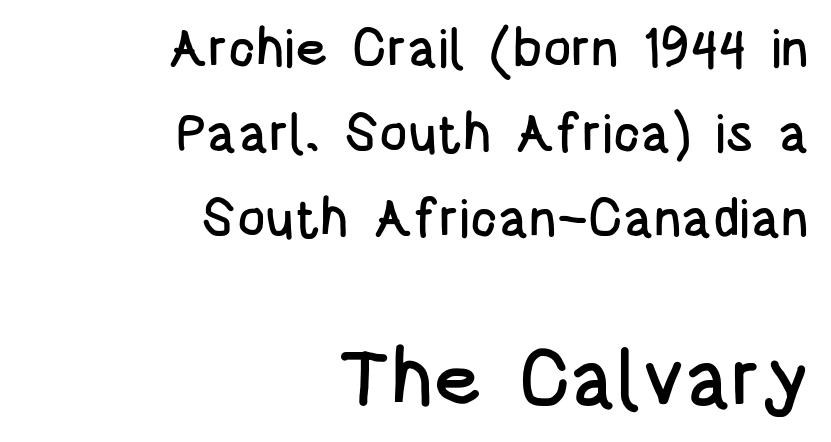
Q: Is the text italic (slanted)? A: No, it is upright.
Q: Is the typeface a serif or a sans-serif typeface? A: Sans-serif.
Q: Is the text underlined? A: No.
Q: How is the paragraph aligned? A: Right-aligned.
Q: Is the spacing between letters normal or unusually wide? A: Normal.
Q: Is the spacing between lines tight, normal or loose? A: Normal.
Q: Which block of text is set in a larger size, the first (top) or the second (bottom)? A: The second (bottom) one.
Q: Width (condensed, normal, or wide)? A: Condensed.
Q: Stroke contrast? A: Low.
Q: x-height? A: Large.
Q: Monospaced? A: No.
